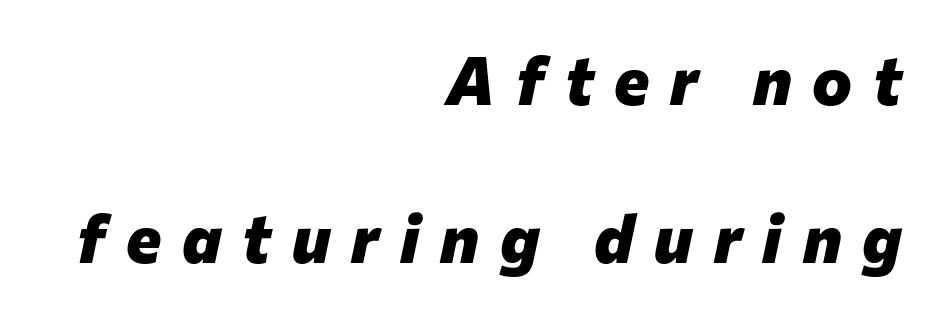
This block would shrink considerably if given ordinary leading; it's expanded now. Would a proofreader flag this as italicized? Yes. The horizontal fit of the characters is loose and conspicuously gappy. The paragraph has a hard right edge and a soft left edge.
